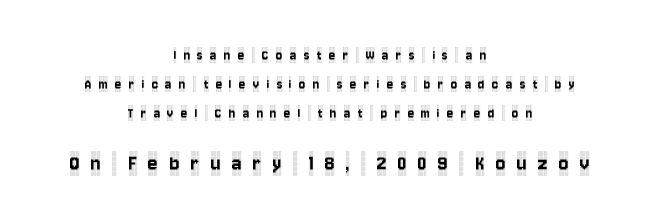
The lower block of text is set noticeably larger than the block above it. The glyphs are unaccompanied by any horizontal stroke below them. Rows of type keep a wide berth in the vertical direction. Casual observation: everything's sitting right in the middle. Quick note: not italic, upright. Students, note that the glyphs here are deliberately spaced far apart.
